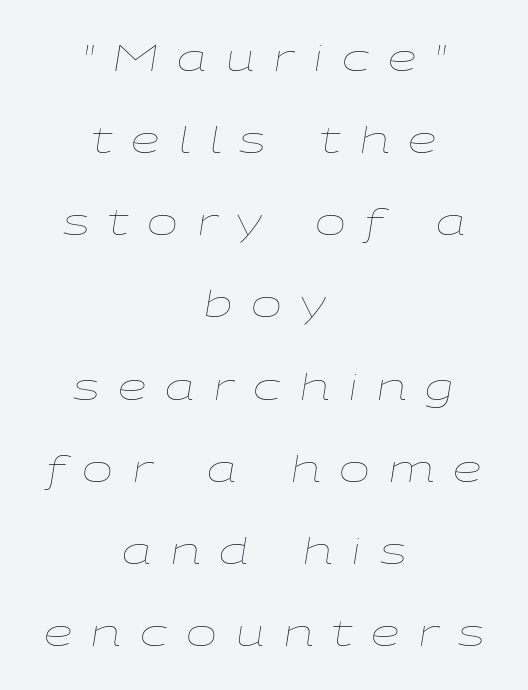
The image shows 37 px thin, wide type, italic (leaning right); set centered, loose line spacing (2.22x), unusually wide letter spacing (+0.5 em), not underlined; low stroke contrast and a medium x-height.
